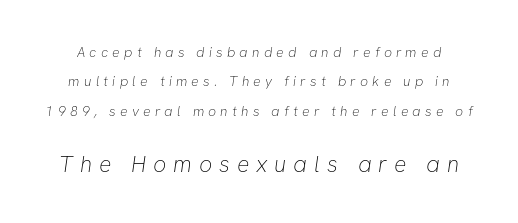
Q: Is the text bold? A: No.
Q: Is the text underlined? A: No.
Q: Is the spacing between letters normal or unusually wide? A: Unusually wide.
Q: Is the spacing between lines tight, normal or loose? A: Loose.
Q: Which block of text is set in a larger size, the first (top) or the second (bottom)? A: The second (bottom) one.
